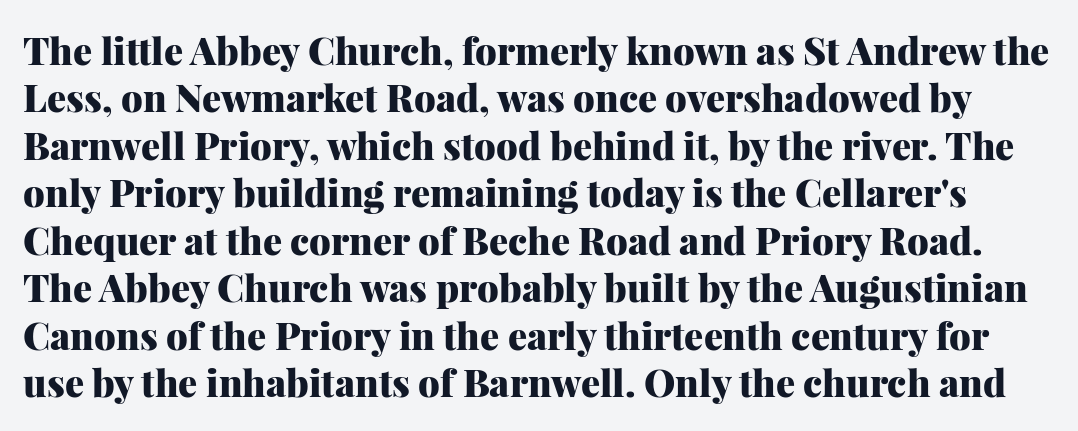
{"serif": "yes", "italic": "no", "bold": "yes", "weight": "heavy", "width": "normal", "stroke_contrast": "medium", "x_height": "medium", "monospaced": "no", "underline": "no", "line_spacing": "normal", "line_spacing_ratio": 1.25, "letter_spacing": "normal", "letter_spacing_em": 0.0, "glyph_px": 38}
